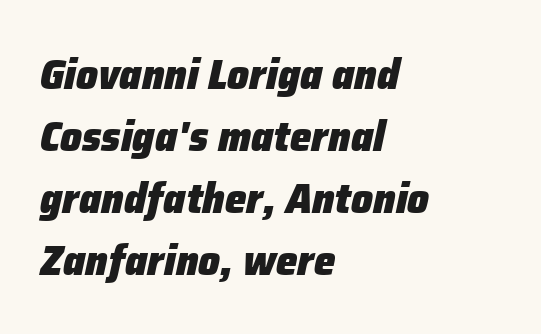
Q: Is the text bold? A: Yes.
Q: Is the text italic (slanted)? A: Yes, it leans right by about 12 degrees.
Q: Is the text underlined? A: No.
Q: How is the paragraph aligned? A: Left-aligned.
Q: Is the spacing between letters normal or unusually wide? A: Normal.
Q: Is the spacing between lines tight, normal or loose? A: Normal.
Q: Width (condensed, normal, or wide)? A: Normal.
Q: Stroke contrast? A: Low.
Q: x-height? A: Medium.
Q: Monospaced? A: No.
